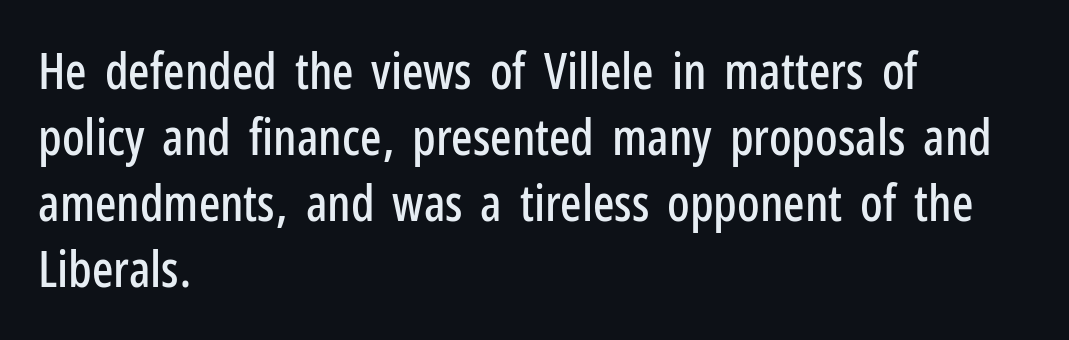
{"serif": "no", "italic": "no", "width": "condensed", "stroke_contrast": "low", "x_height": "medium", "monospaced": "no", "underline": "no", "align": "left", "line_spacing": "normal", "line_spacing_ratio": 1.32, "letter_spacing": "normal", "letter_spacing_em": 0.0, "glyph_px": 50}
